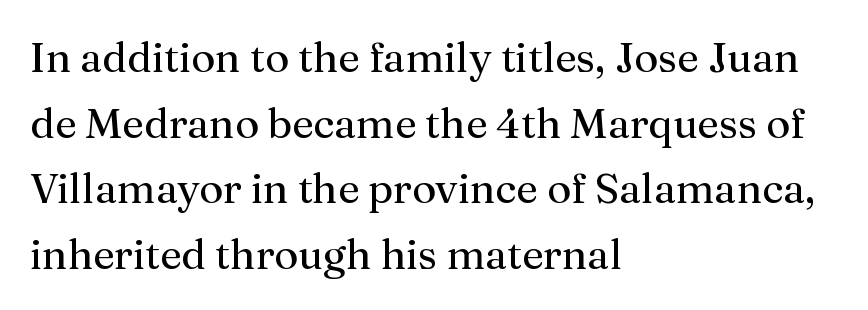
Q: Is the text bold? A: No.
Q: Is the text italic (slanted)? A: No, it is upright.
Q: Is the typeface a serif or a sans-serif typeface? A: Serif.
Q: Is the text underlined? A: No.
Q: How is the paragraph aligned? A: Left-aligned.
Q: Is the spacing between letters normal or unusually wide? A: Normal.
Q: Is the spacing between lines tight, normal or loose? A: Normal.
Q: Width (condensed, normal, or wide)? A: Normal.
Q: Stroke contrast? A: Medium.
Q: x-height? A: Medium.
Q: Monospaced? A: No.
